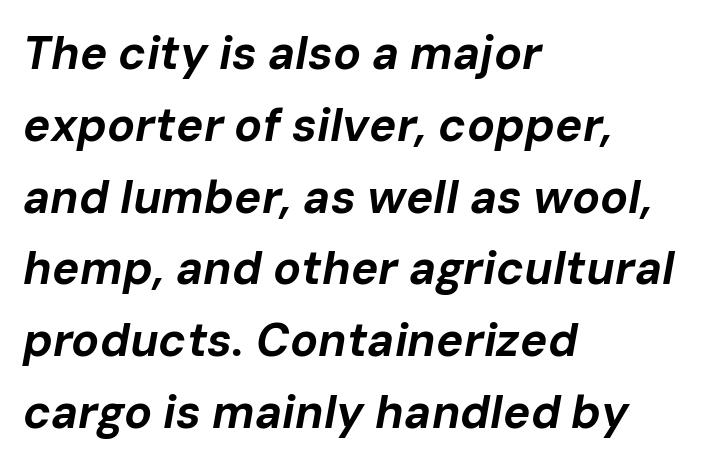
Q: Is the text bold? A: Yes.
Q: Is the text italic (slanted)? A: Yes, it leans right by about 10 degrees.
Q: Is the text underlined? A: No.
Q: How is the paragraph aligned? A: Left-aligned.
Q: Is the spacing between letters normal or unusually wide? A: Normal.
Q: Is the spacing between lines tight, normal or loose? A: Normal.
Q: Width (condensed, normal, or wide)? A: Normal.
Q: Stroke contrast? A: Low.
Q: x-height? A: Medium.
Q: Monospaced? A: No.
